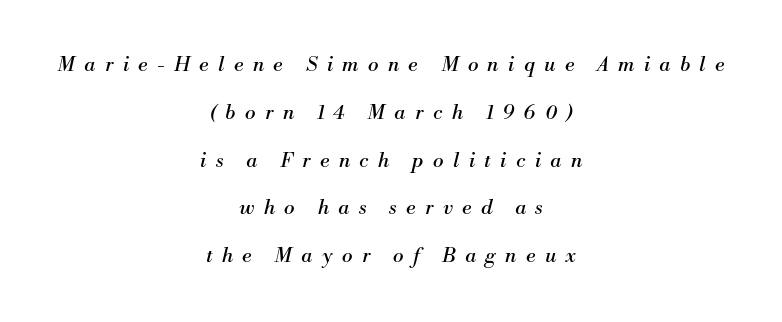
The image shows 20 px text type, italic (leaning right); set centered, loose line spacing (2.39x), unusually wide letter spacing (+0.47 em), not underlined.
